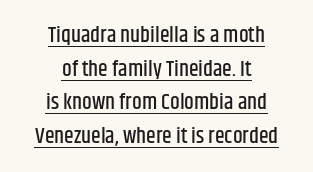
Nothing unusual about the tracking: characters are spaced as the font intends. The type sits square on the baseline with zero lean. Each line of the rendering has a horizontal stroke beneath the glyphs. The typesetter chose a symmetrical, centered arrangement here.
